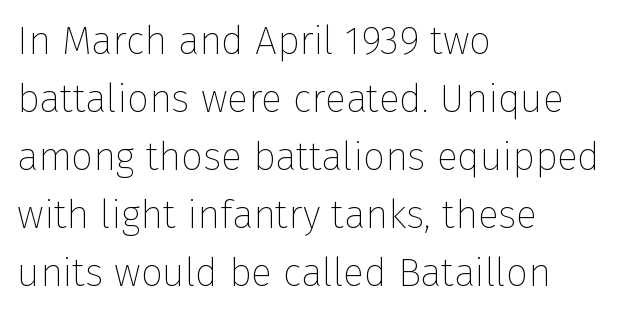
The image shows 39 px thin sans-serif type, upright; set left-aligned, normal line spacing (1.49x), normal letter spacing, not underlined; low stroke contrast and a medium x-height.
